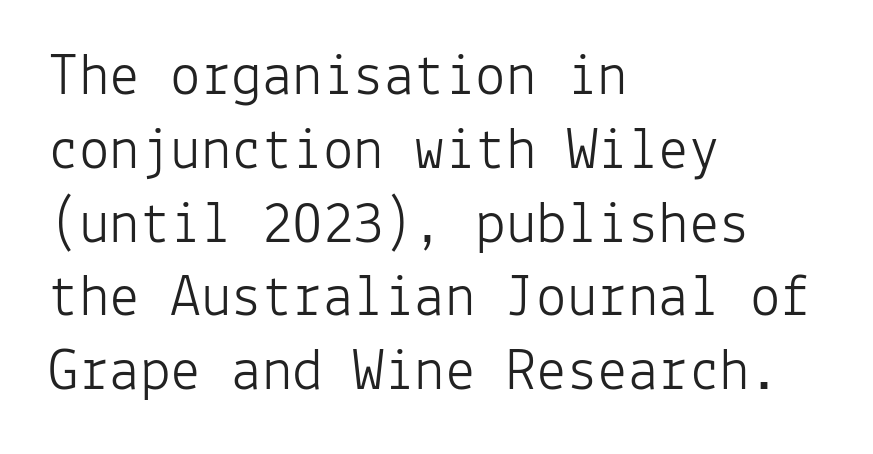
The image shows 61 px light sans-serif type, upright, monospaced; set left-aligned, line spacing 1.21x, normal letter spacing, not underlined; low stroke contrast and a medium x-height.
